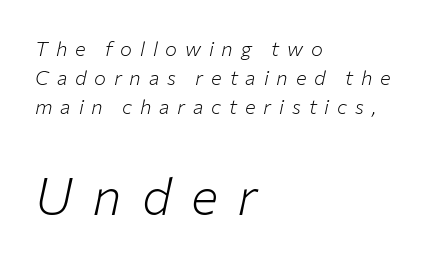
Q: Is the text bold? A: No.
Q: Is the text italic (slanted)? A: Yes, it leans right by about 12 degrees.
Q: Is the text underlined? A: No.
Q: How is the paragraph aligned? A: Left-aligned.
Q: Is the spacing between letters normal or unusually wide? A: Unusually wide.
Q: Is the spacing between lines tight, normal or loose? A: Normal.
Q: Which block of text is set in a larger size, the first (top) or the second (bottom)? A: The second (bottom) one.
Q: Width (condensed, normal, or wide)? A: Normal.
Q: Stroke contrast? A: Low.
Q: x-height? A: Medium.
Q: Monospaced? A: No.
